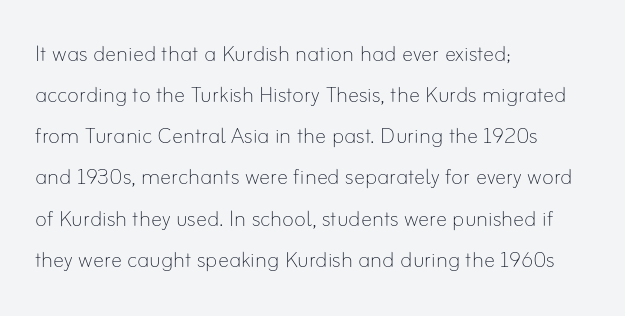
Q: Is the text bold? A: No.
Q: Is the text italic (slanted)? A: No, it is upright.
Q: Is the text underlined? A: No.
Q: How is the paragraph aligned? A: Left-aligned.
Q: Is the spacing between letters normal or unusually wide? A: Normal.
Q: Is the spacing between lines tight, normal or loose? A: Normal.
Q: Width (condensed, normal, or wide)? A: Normal.
Q: Stroke contrast? A: Low.
Q: x-height? A: Small.
Q: Monospaced? A: No.
